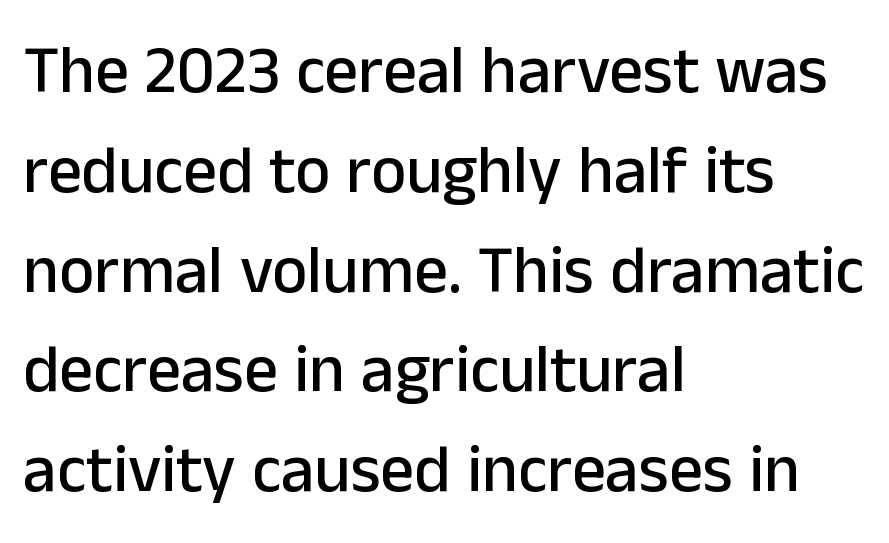
Characters follow at the spacing the type designer built in. Is there much room between lines? A standard amount, neither cramped nor airy. Tall strokes in this sample are plumb rather than angled. Letterform terminals end flat and unadorned throughout the passage. Character widths vary here, with narrow letters taking less room than wide ones.
